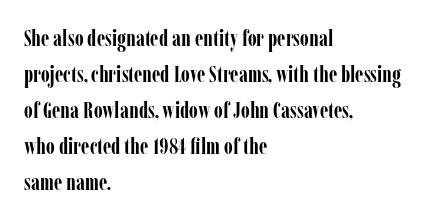
Q: Is the text bold? A: Yes.
Q: Is the text italic (slanted)? A: No, it is upright.
Q: Is the text underlined? A: No.
Q: How is the paragraph aligned? A: Left-aligned.
Q: Is the spacing between letters normal or unusually wide? A: Normal.
Q: Is the spacing between lines tight, normal or loose? A: Normal.
